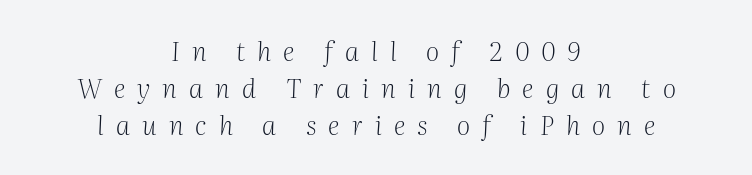
How would I describe the line gaps? Plain and ordinary. The line texture is sparse and dotted thanks to wide tracking. Stems and bowls with no extra thickness — not bold. Characters are canted at an angle relative to the baseline's perpendicular. The passage is arranged like a title page — every line centered. Bare-footed words on every line.
